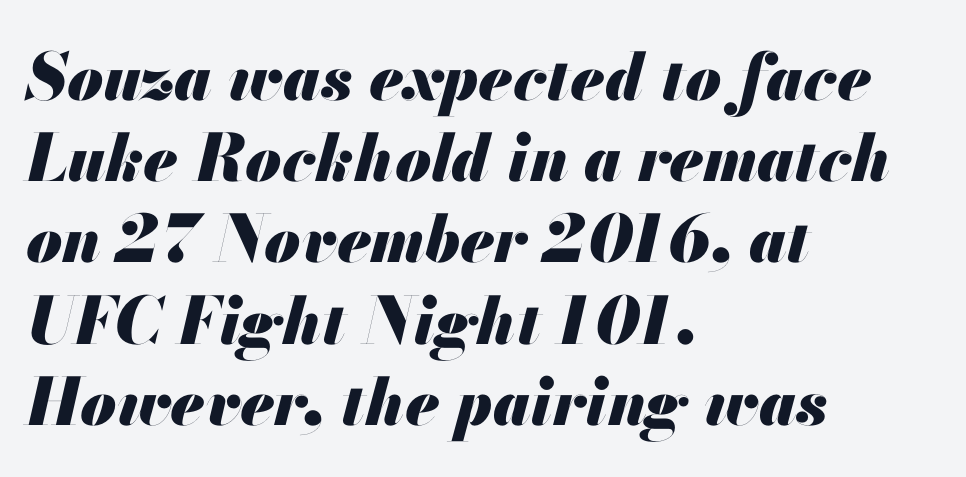
Q: Is the text bold? A: Yes.
Q: Is the text italic (slanted)? A: Yes, it leans right by about 13 degrees.
Q: Is the text underlined? A: No.
Q: How is the paragraph aligned? A: Left-aligned.
Q: Is the spacing between letters normal or unusually wide? A: Normal.
Q: Is the spacing between lines tight, normal or loose? A: Normal.
Q: Width (condensed, normal, or wide)? A: Normal.
Q: Stroke contrast? A: Medium.
Q: x-height? A: Small.
Q: Monospaced? A: No.
